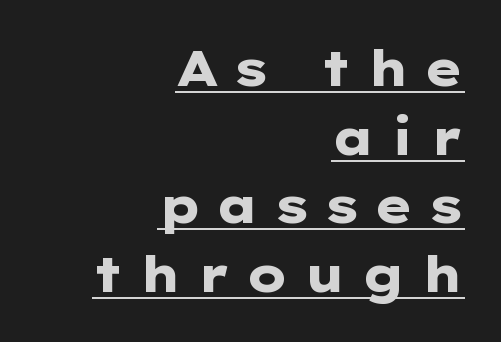
The leading is moderate, giving the passage an even texture. The letters advance in unequal steps, a hallmark of proportional type. These characters rest on top of a visible drawn line. This is heavy type, rendered in bold. Compared with typical body copy, the letter spacing here is much looser. Tall strokes in this sample are plumb rather than angled.
